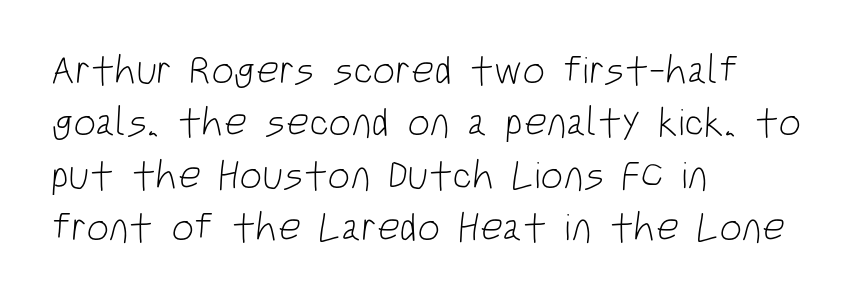
Q: Is the text bold? A: No.
Q: Is the typeface a serif or a sans-serif typeface? A: Sans-serif.
Q: Is the text underlined? A: No.
Q: How is the paragraph aligned? A: Left-aligned.
Q: Is the spacing between letters normal or unusually wide? A: Normal.
Q: Is the spacing between lines tight, normal or loose? A: Normal.
Q: Width (condensed, normal, or wide)? A: Condensed.
Q: Stroke contrast? A: Low.
Q: x-height? A: Large.
Q: Monospaced? A: No.
